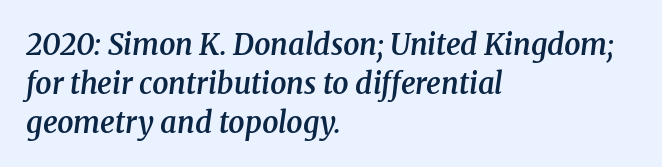
The image shows 29 px semibold serif type, italic (leaning right); set left-aligned, normal line spacing (1.34x), normal letter spacing, not underlined; medium stroke contrast and a medium x-height.
